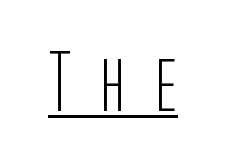
{"serif": "no", "italic": "no", "bold": "no", "weight": "light", "width": "condensed", "stroke_contrast": "low", "x_height": "medium", "monospaced": "no", "underline": "yes", "letter_spacing": "wide", "letter_spacing_em": 0.39, "glyph_px": 75}
